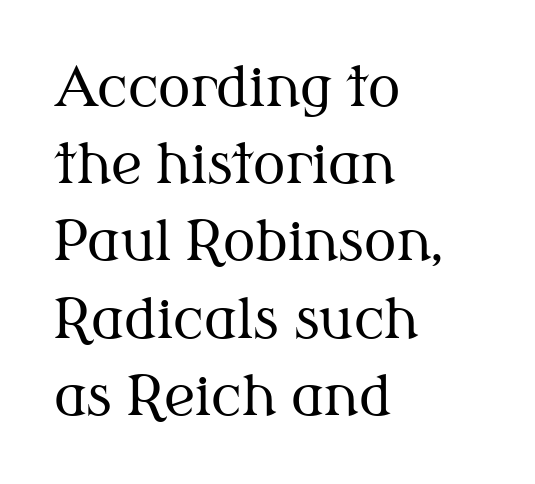
Alignment: flush left. No chunkiness to these letters — they're not bold. The lettering stays uniformly vertical, giving the passage a roman look. You could not count columns in this text — the font is proportionally spaced. Any mark beneath the type? The region is blank. A typesetter would call this leading conventional body-copy spacing.
